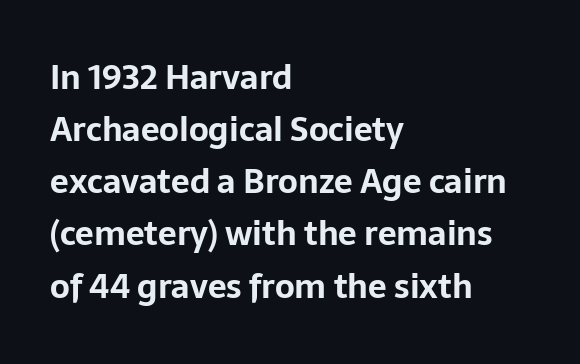
Q: Is the text bold? A: Yes.
Q: Is the text italic (slanted)? A: No, it is upright.
Q: Is the typeface a serif or a sans-serif typeface? A: Sans-serif.
Q: Is the text underlined? A: No.
Q: How is the paragraph aligned? A: Left-aligned.
Q: Is the spacing between letters normal or unusually wide? A: Normal.
Q: Is the spacing between lines tight, normal or loose? A: Normal.
Q: Width (condensed, normal, or wide)? A: Normal.
Q: Stroke contrast? A: Low.
Q: x-height? A: Medium.
Q: Monospaced? A: No.
